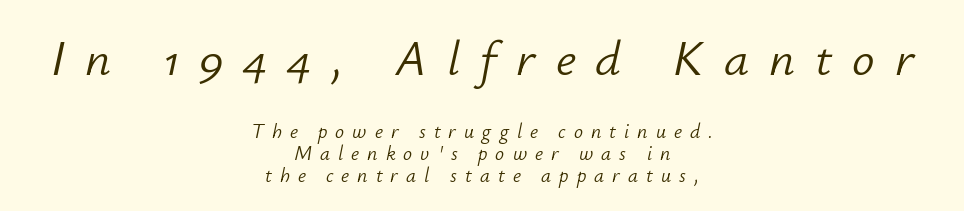
The rag falls on both sides of this text block equally. The foot of each line stays bare and open. Here the designer chose a conventional face with non-uniform glyph widths. The rendering applies a slant to the glyphs. In terms of leading, this rendering errs on the cramped side. In terms of letterspacing, this is a distinctly airy, spread setting.
